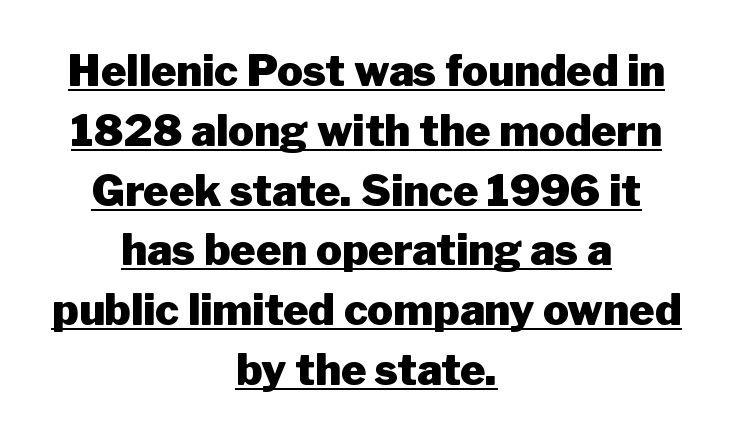
Q: Is the text bold? A: Yes.
Q: Is the text italic (slanted)? A: No, it is upright.
Q: Is the typeface a serif or a sans-serif typeface? A: Sans-serif.
Q: Is the text underlined? A: Yes.
Q: How is the paragraph aligned? A: Centered.
Q: Is the spacing between letters normal or unusually wide? A: Normal.
Q: Is the spacing between lines tight, normal or loose? A: Normal.
Q: Width (condensed, normal, or wide)? A: Normal.
Q: Stroke contrast? A: Low.
Q: x-height? A: Medium.
Q: Monospaced? A: No.
